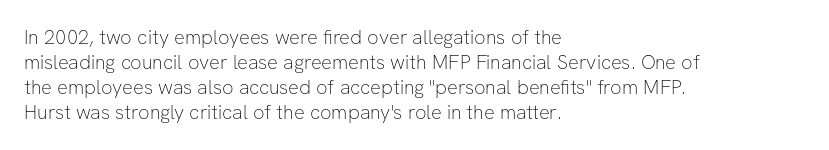
Q: Is the text bold? A: No.
Q: Is the text italic (slanted)? A: No, it is upright.
Q: Is the text underlined? A: No.
Q: How is the paragraph aligned? A: Left-aligned.
Q: Is the spacing between letters normal or unusually wide? A: Normal.
Q: Is the spacing between lines tight, normal or loose? A: Normal.
